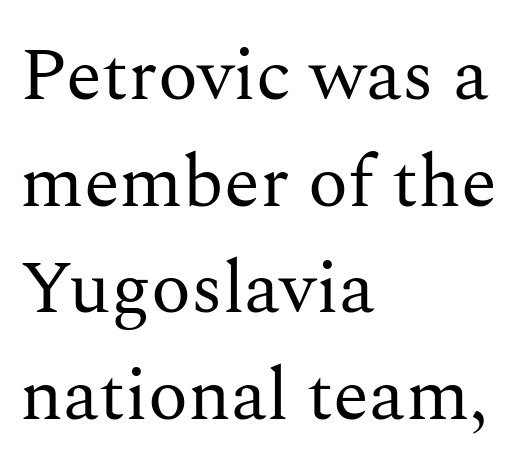
The image shows 74 px regular-weight serif type, upright; set left-aligned, normal line spacing (1.44x), normal letter spacing, not underlined; medium stroke contrast and a medium x-height.
